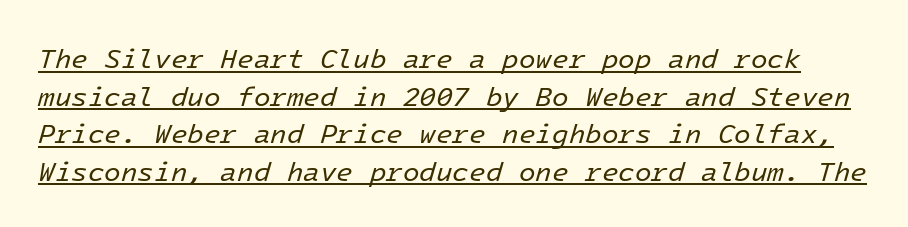
{"italic": "yes", "lean": "right", "slant_degrees": 16, "bold": "no", "underline": "yes", "line_spacing": "normal", "line_spacing_ratio": 1.39, "letter_spacing": "normal", "letter_spacing_em": 0.0, "glyph_px": 27}
